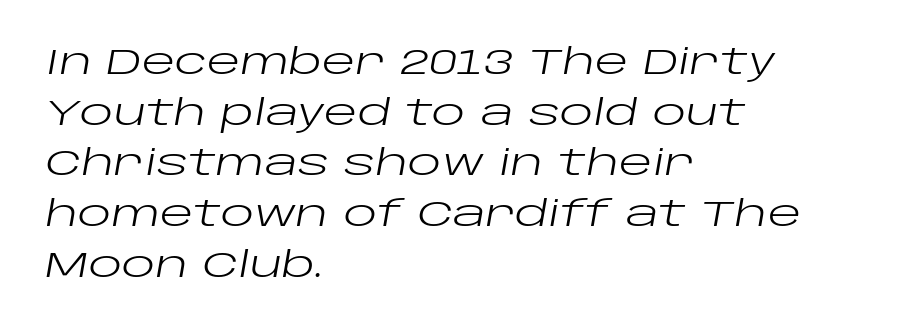
{"italic": "yes", "lean": "right", "slant_degrees": 10, "bold": "no", "weight": "regular", "width": "wide", "stroke_contrast": "low", "x_height": "large", "monospaced": "no", "underline": "no", "align": "left", "line_spacing": "normal", "line_spacing_ratio": 1.45, "letter_spacing": "normal", "letter_spacing_em": 0.0, "glyph_px": 35}
